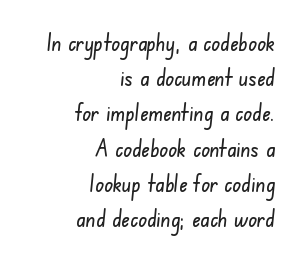
The image shows 23 px text type; set right-aligned, normal line spacing (1.53x), normal letter spacing, not underlined.
